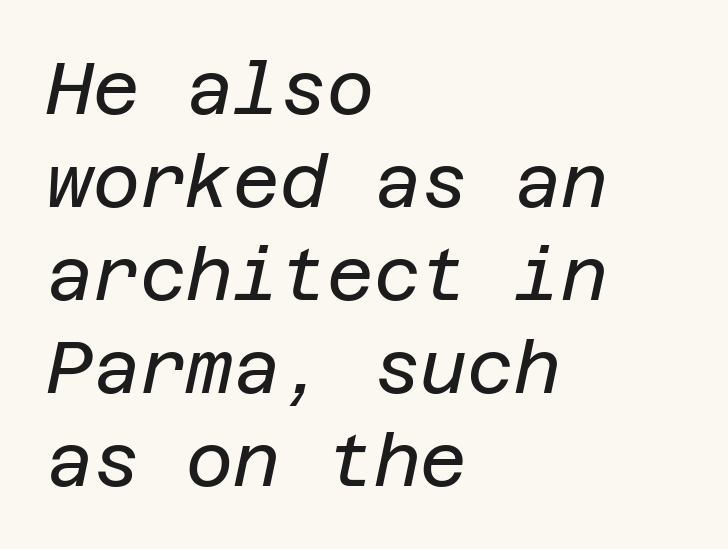
Q: Is the text bold? A: No.
Q: Is the text italic (slanted)? A: Yes, it leans right by about 12 degrees.
Q: Is the text underlined? A: No.
Q: How is the paragraph aligned? A: Left-aligned.
Q: Is the spacing between letters normal or unusually wide? A: Normal.
Q: Is the spacing between lines tight, normal or loose? A: Normal.
Q: Width (condensed, normal, or wide)? A: Normal.
Q: Stroke contrast? A: Low.
Q: x-height? A: Large.
